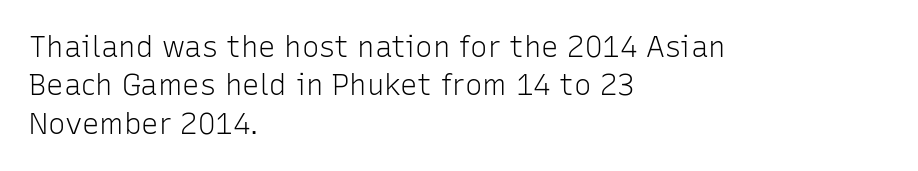
{"serif": "no", "italic": "no", "bold": "no", "weight": "light", "width": "normal", "stroke_contrast": "low", "x_height": "medium", "monospaced": "no", "underline": "no", "align": "left", "line_spacing": "normal", "line_spacing_ratio": 1.32, "letter_spacing": "normal", "letter_spacing_em": 0.0, "glyph_px": 29}
